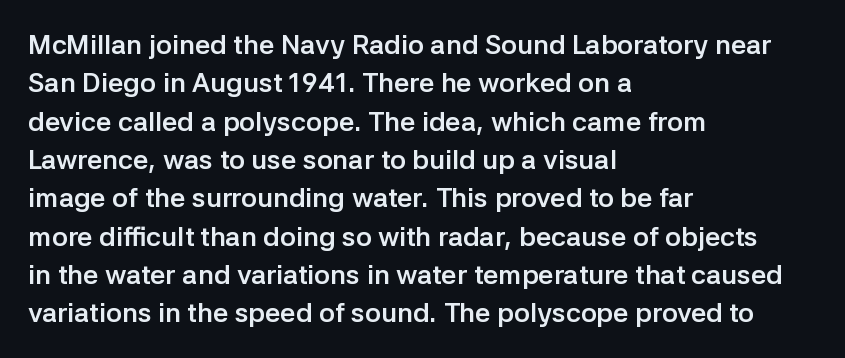
The image shows 27 px bold type, upright; set left-aligned, normal line spacing (1.42x), normal letter spacing, not underlined.
